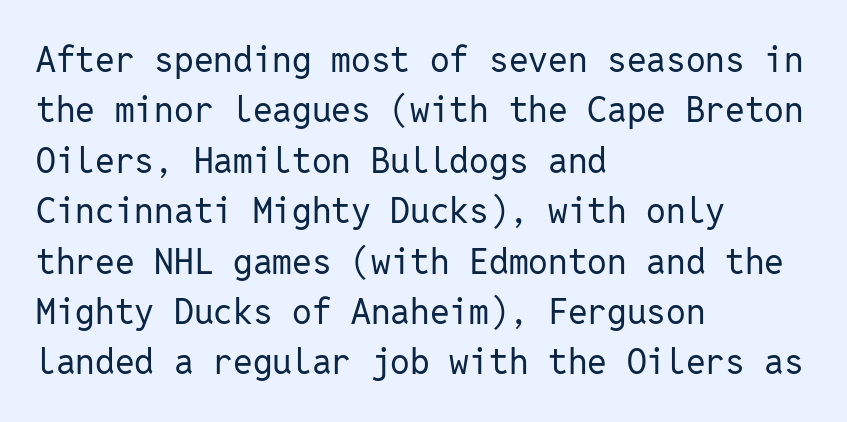
{"serif": "no", "italic": "no", "bold": "no", "weight": "regular", "width": "normal", "stroke_contrast": "low", "x_height": "medium", "monospaced": "yes", "underline": "no", "align": "left", "line_spacing": "normal", "line_spacing_ratio": 1.44, "letter_spacing": "normal", "letter_spacing_em": 0.0, "glyph_px": 35}
